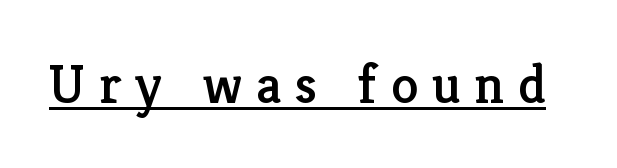
Q: Is the text italic (slanted)? A: No, it is upright.
Q: Is the typeface a serif or a sans-serif typeface? A: Serif.
Q: Is the text underlined? A: Yes.
Q: Is the spacing between letters normal or unusually wide? A: Unusually wide.
Q: Width (condensed, normal, or wide)? A: Normal.
Q: Stroke contrast? A: Low.
Q: x-height? A: Medium.
Q: Monospaced? A: No.
